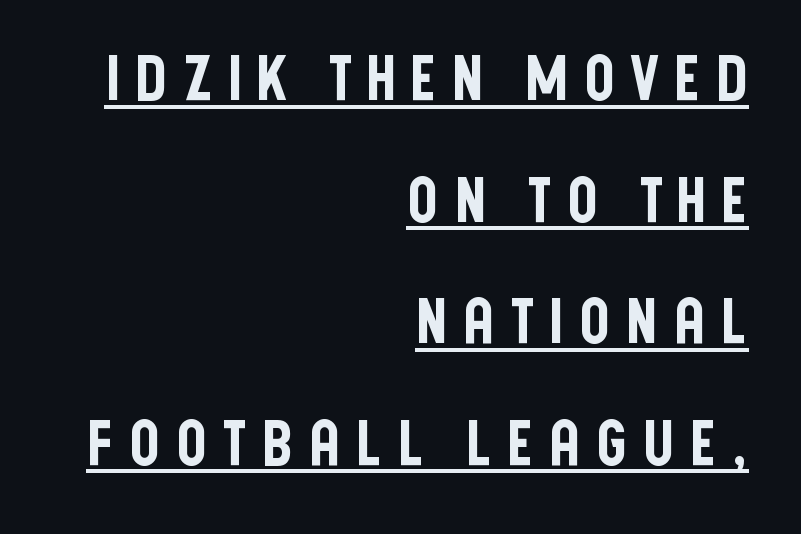
The typography opts for an upright posture over an oblique one. The paragraph has a hard right edge and a soft left edge. Honestly, the rows look like they've been pulled way apart. The designer went with a sans here, leaving each stem footless.
